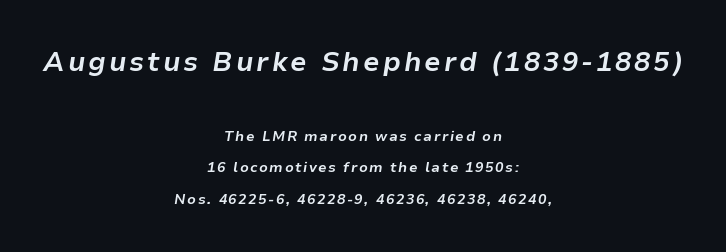
No word sits above an underline. A great deal of white space separates one row of letters from the next. Reading top to bottom, the characters get smaller at the block break. A centered setting, common on invitations and titles, is used for this passage. Characters are canted at an angle relative to the baseline's perpendicular. Weight: bold.
